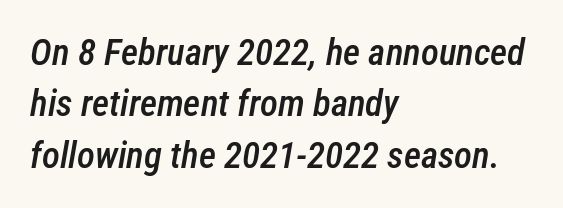
{"italic": "yes", "lean": "right", "slant_degrees": 12, "bold": "semi", "weight": "semibold", "width": "condensed", "stroke_contrast": "low", "x_height": "medium", "monospaced": "no", "underline": "no", "align": "left", "line_spacing": "normal", "line_spacing_ratio": 1.39, "letter_spacing": "normal", "letter_spacing_em": 0.0, "glyph_px": 37}
